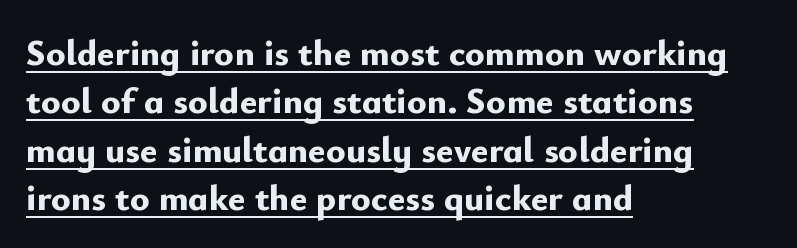
Q: Is the text bold? A: Yes.
Q: Is the text italic (slanted)? A: No, it is upright.
Q: Is the typeface a serif or a sans-serif typeface? A: Sans-serif.
Q: Is the text underlined? A: Yes.
Q: How is the paragraph aligned? A: Left-aligned.
Q: Is the spacing between letters normal or unusually wide? A: Normal.
Q: Is the spacing between lines tight, normal or loose? A: Normal.
Q: Width (condensed, normal, or wide)? A: Normal.
Q: Stroke contrast? A: Low.
Q: x-height? A: Small.
Q: Monospaced? A: No.
